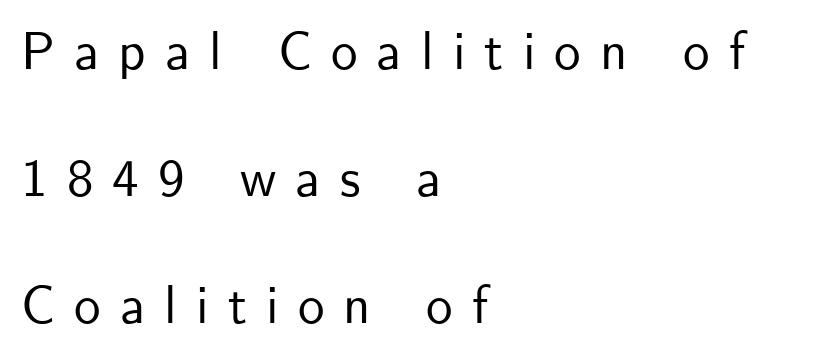
The image shows 53 px sans-serif type, upright; set left-aligned, loose line spacing (2.4x), unusually wide letter spacing (+0.36 em), not underlined; low stroke contrast and a small x-height.
